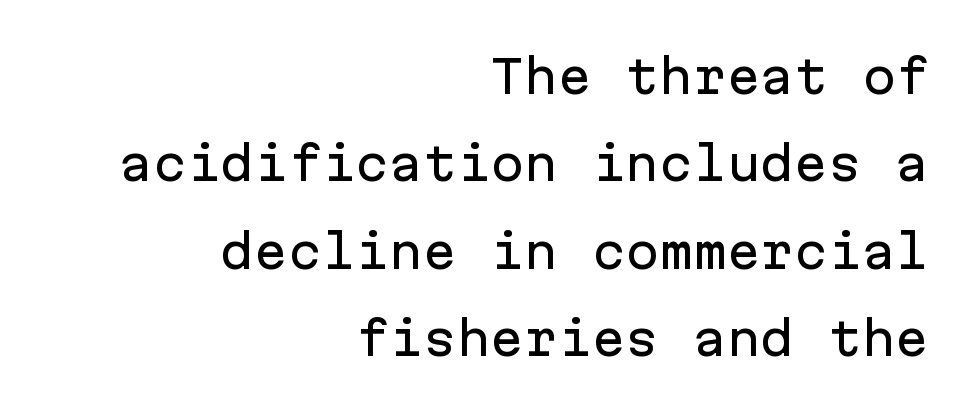
The image shows 45 px sans-serif type, upright, monospaced; set right-aligned, loose line spacing (1.94x), normal letter spacing, not underlined; low stroke contrast and a medium x-height.
